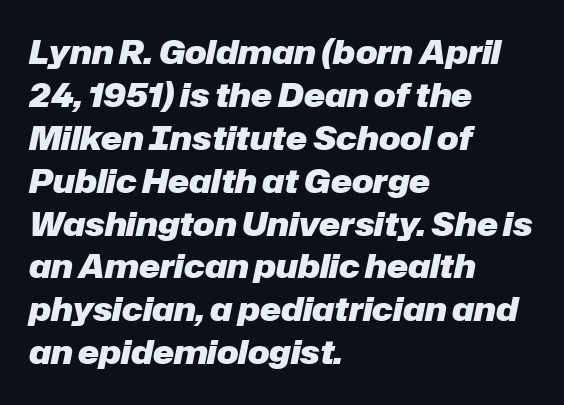
Q: Is the text bold? A: Yes.
Q: Is the text italic (slanted)? A: Yes, it leans right by about 12 degrees.
Q: Is the text underlined? A: No.
Q: How is the paragraph aligned? A: Left-aligned.
Q: Is the spacing between letters normal or unusually wide? A: Normal.
Q: Is the spacing between lines tight, normal or loose? A: Normal.
Q: Width (condensed, normal, or wide)? A: Normal.
Q: Stroke contrast? A: Low.
Q: x-height? A: Medium.
Q: Monospaced? A: No.
